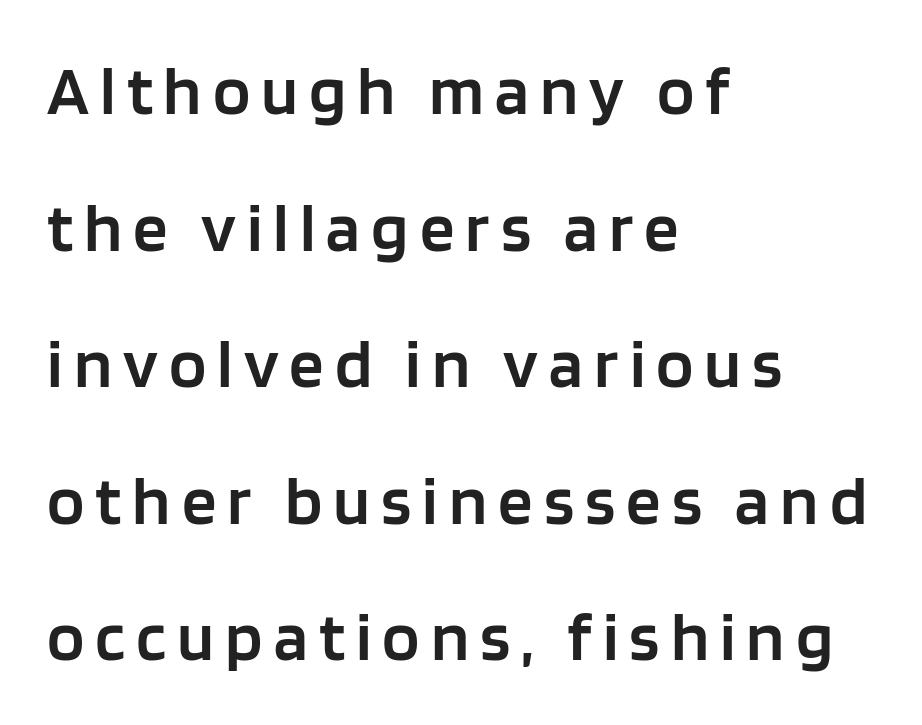
The image shows 69 px semibold sans-serif type, upright; set left-aligned, loose line spacing (1.98x), not underlined; low stroke contrast and a large x-height.
